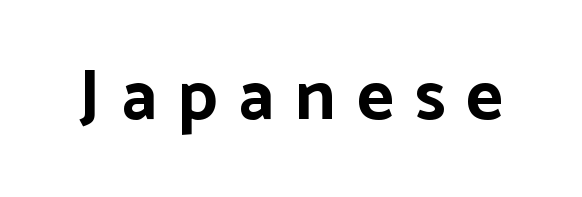
{"serif": "no", "italic": "no", "bold": "yes", "weight": "bold", "width": "normal", "stroke_contrast": "low", "x_height": "medium", "monospaced": "no", "underline": "no", "letter_spacing": "wide", "letter_spacing_em": 0.29, "glyph_px": 72}
